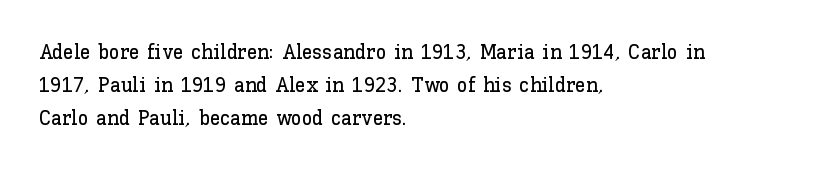
The image shows 21 px text type, upright; set left-aligned, normal line spacing (1.58x), normal letter spacing, not underlined.
